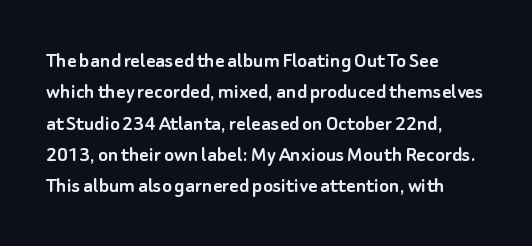
{"italic": "no", "underline": "no", "align": "left", "line_spacing": "normal", "line_spacing_ratio": 1.36, "letter_spacing": "normal", "letter_spacing_em": 0.0, "glyph_px": 23}
